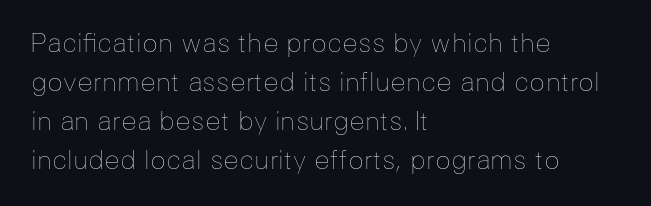
Q: Is the text bold? A: No.
Q: Is the text italic (slanted)? A: No, it is upright.
Q: Is the text underlined? A: No.
Q: How is the paragraph aligned? A: Left-aligned.
Q: Is the spacing between letters normal or unusually wide? A: Normal.
Q: Is the spacing between lines tight, normal or loose? A: Normal.
